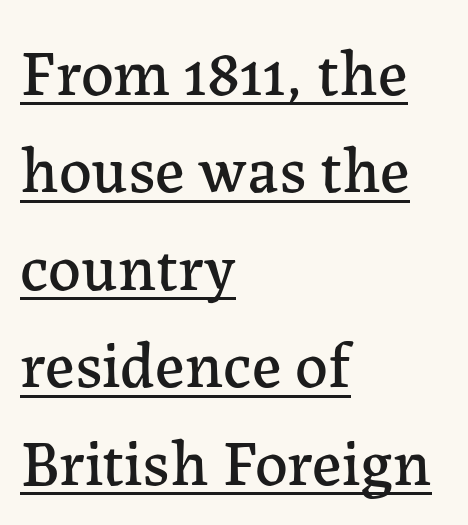
{"serif": "yes", "italic": "no", "width": "normal", "stroke_contrast": "low", "x_height": "medium", "monospaced": "no", "underline": "yes", "align": "left", "line_spacing": "normal", "line_spacing_ratio": 1.5, "letter_spacing": "normal", "letter_spacing_em": 0.0, "glyph_px": 65}
